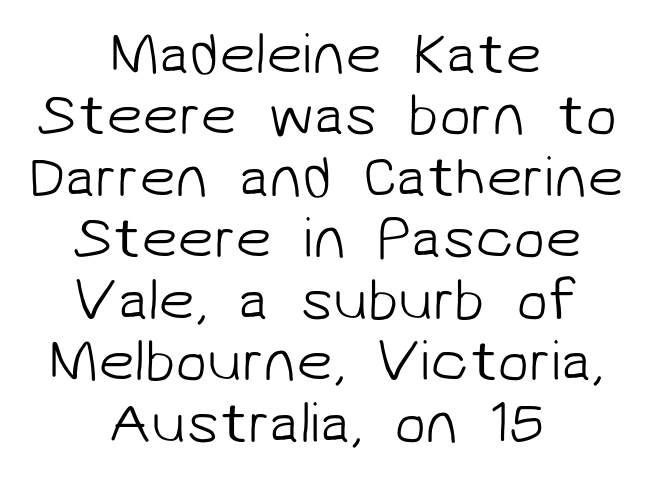
If you measured baseline to baseline, you'd find a short distance. Nothing sits at the stroke ends, so this counts as sans-serif. These glyphs show unthickened strokes, regular width or finer. Visually the block forms a symmetrical silhouette, jagged on both flanks. Proportional: the letters do not fall into vertical columns.
